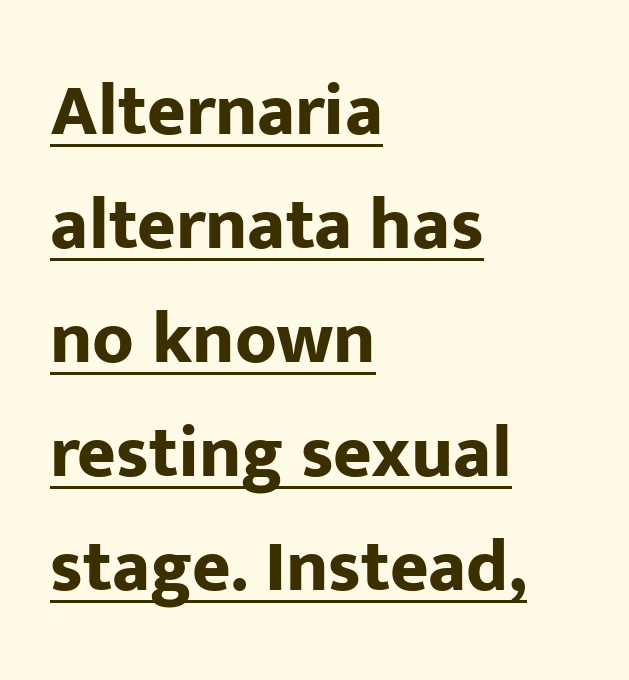
The image shows 74 px bold sans-serif type, upright; set left-aligned, normal line spacing (1.54x), normal letter spacing, underlined; low stroke contrast and a medium x-height.
